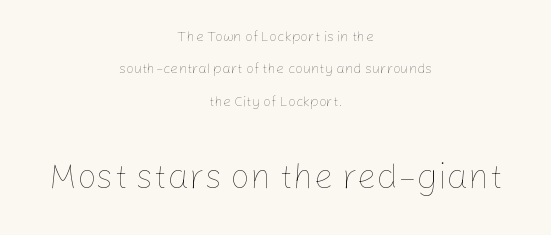
Small over large — that's the arrangement of the two blocks here. Ascenders rise straight up at ninety degrees. Looks like regular typesetting: each glyph gets only the width it needs. Heft: none added — not bold. The type is set solid horizontally, with unmodified tracking. Regarding leading, the lines here are spaced well apart.
